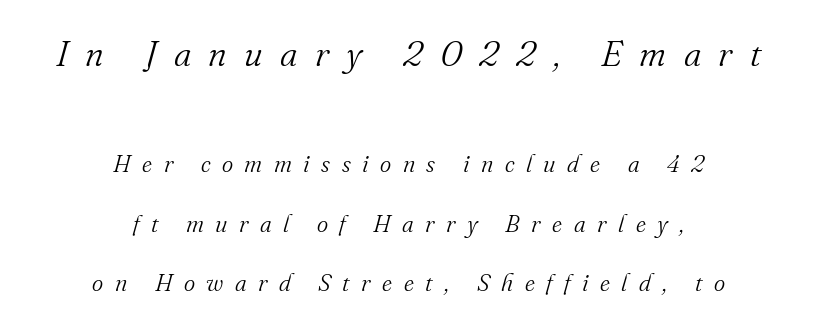
Q: Is the text bold? A: No.
Q: Is the text italic (slanted)? A: Yes, it leans right by about 16 degrees.
Q: Is the typeface a serif or a sans-serif typeface? A: Serif.
Q: Is the text underlined? A: No.
Q: How is the paragraph aligned? A: Centered.
Q: Is the spacing between letters normal or unusually wide? A: Unusually wide.
Q: Is the spacing between lines tight, normal or loose? A: Loose.
Q: Which block of text is set in a larger size, the first (top) or the second (bottom)? A: The first (top) one.
Q: Width (condensed, normal, or wide)? A: Normal.
Q: Stroke contrast? A: Medium.
Q: x-height? A: Small.
Q: Monospaced? A: No.
